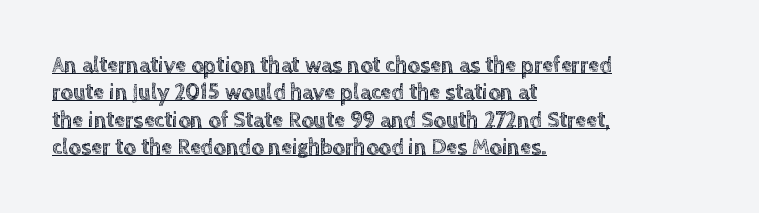
{"italic": "no", "underline": "yes", "align": "left", "line_spacing_ratio": 1.24, "letter_spacing": "normal", "letter_spacing_em": 0.0, "glyph_px": 22}
